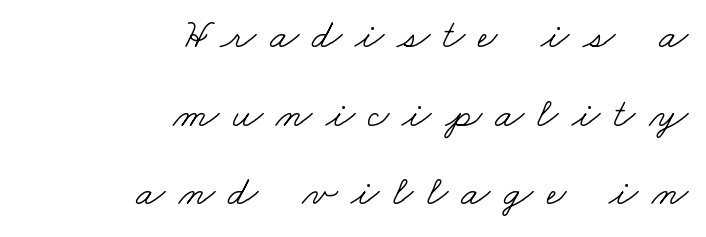
The image shows 42 px light, wide serif type; set right-aligned, line spacing 1.87x, unusually wide letter spacing (+0.32 em), not underlined; low stroke contrast and a small x-height.
